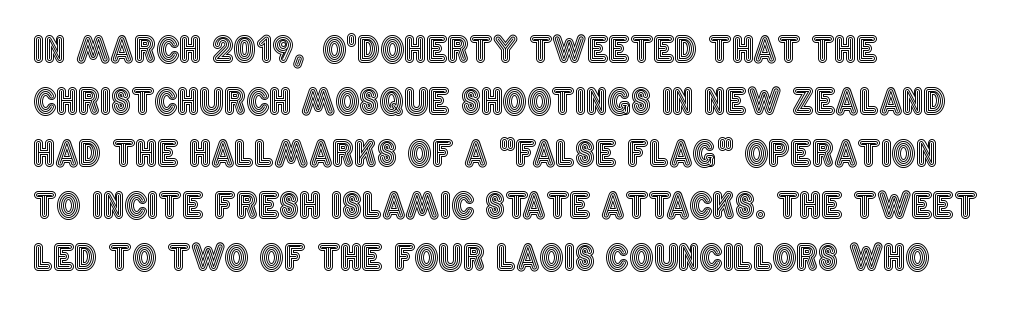
The image shows 34 px condensed type, upright; set left-aligned, normal line spacing (1.53x), normal letter spacing, not underlined; a large x-height.
